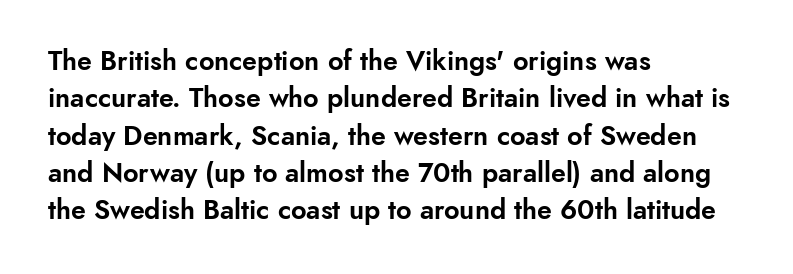
Normally led — the rows are evenly, conventionally spaced. Letter spacing: default. This is the regular roman posture of the typeface. Clear beneath every line of the passage. This rendering uses left alignment, leaving the right contour irregular.
